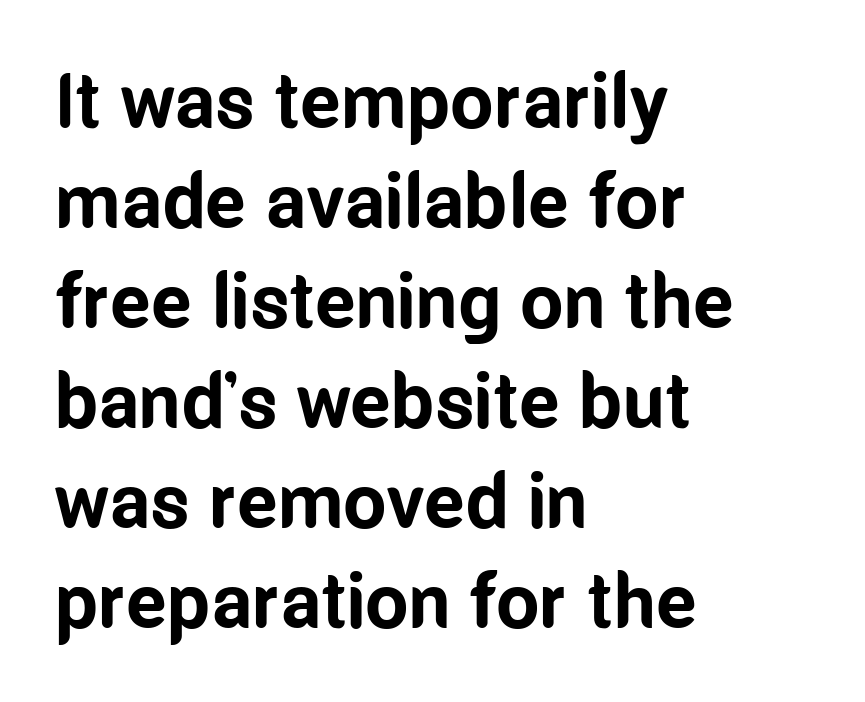
The image shows 77 px bold, condensed sans-serif type, upright; set left-aligned, normal line spacing (1.3x), normal letter spacing, not underlined; low stroke contrast and a medium x-height.
